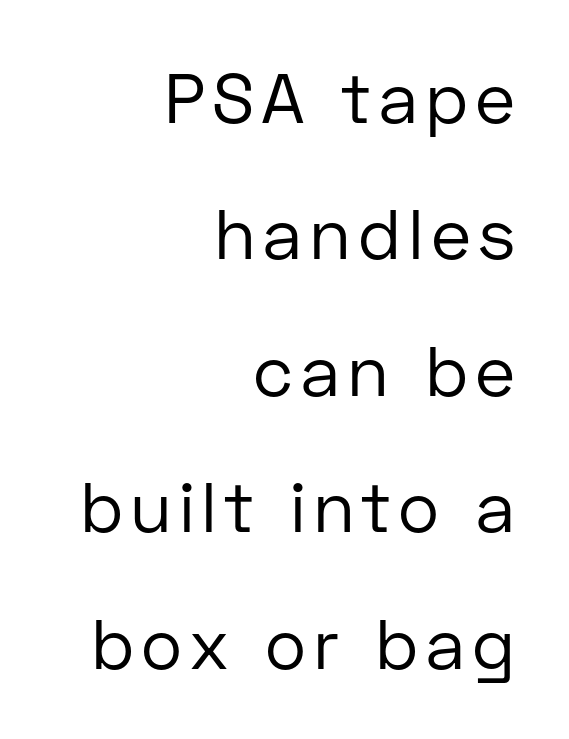
Q: Is the text bold? A: No.
Q: Is the text italic (slanted)? A: No, it is upright.
Q: Is the typeface a serif or a sans-serif typeface? A: Sans-serif.
Q: Is the text underlined? A: No.
Q: How is the paragraph aligned? A: Right-aligned.
Q: Is the spacing between lines tight, normal or loose? A: Loose.
Q: Width (condensed, normal, or wide)? A: Normal.
Q: Stroke contrast? A: Low.
Q: x-height? A: Medium.
Q: Monospaced? A: No.
